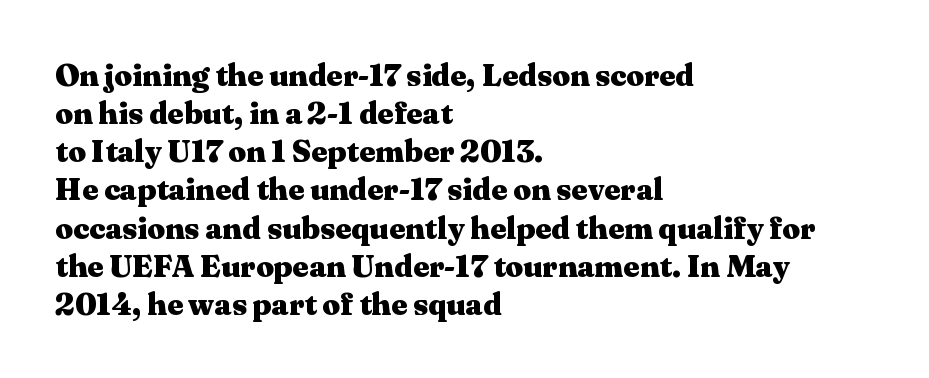
Q: Is the text bold? A: Yes.
Q: Is the text italic (slanted)? A: No, it is upright.
Q: Is the typeface a serif or a sans-serif typeface? A: Serif.
Q: Is the text underlined? A: No.
Q: How is the paragraph aligned? A: Left-aligned.
Q: Is the spacing between letters normal or unusually wide? A: Normal.
Q: Width (condensed, normal, or wide)? A: Wide.
Q: Stroke contrast? A: Medium.
Q: x-height? A: Medium.
Q: Monospaced? A: No.
